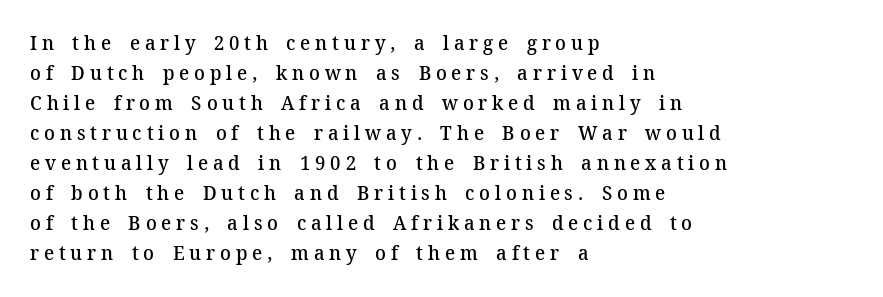
Q: Is the text bold? A: Semi-bold.
Q: Is the text italic (slanted)? A: No, it is upright.
Q: Is the text underlined? A: No.
Q: How is the paragraph aligned? A: Left-aligned.
Q: Is the spacing between letters normal or unusually wide? A: Unusually wide.
Q: Is the spacing between lines tight, normal or loose? A: Normal.
